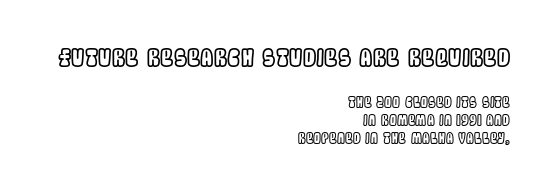
The image shows 24 px text type, upright; set right-aligned, normal line spacing (1.29x), normal letter spacing, not underlined; the first (top) block is 1.71x larger.
